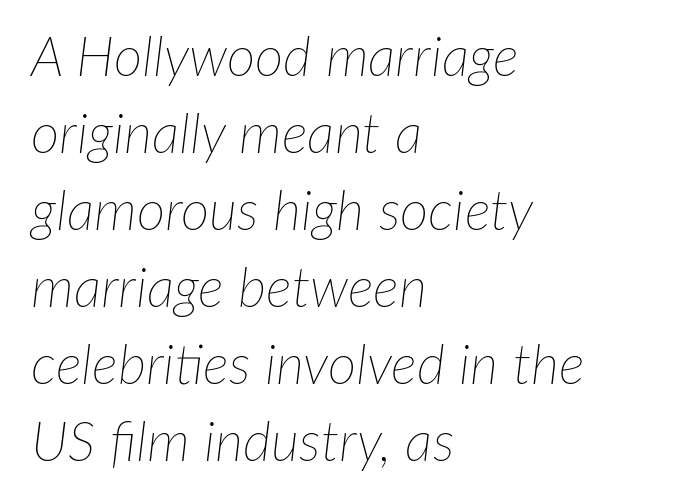
Q: Is the text bold? A: No.
Q: Is the text italic (slanted)? A: Yes, it leans right by about 7 degrees.
Q: Is the text underlined? A: No.
Q: How is the paragraph aligned? A: Left-aligned.
Q: Is the spacing between letters normal or unusually wide? A: Normal.
Q: Is the spacing between lines tight, normal or loose? A: Normal.
Q: Width (condensed, normal, or wide)? A: Normal.
Q: Stroke contrast? A: Low.
Q: x-height? A: Medium.
Q: Monospaced? A: No.
